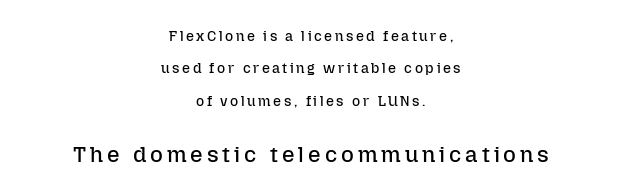
{"italic": "no", "bold": "no", "underline": "no", "align": "center", "line_spacing": "loose", "line_spacing_ratio": 2.31, "larger_block": "second", "size_ratio": 1.57, "glyph_px": 22}
